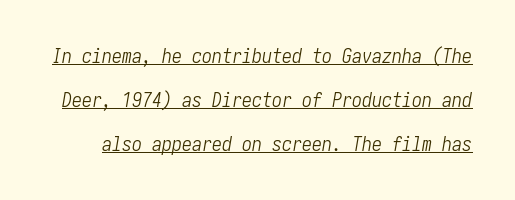
Bold? No — there's no thickening of the strokes. The font's italic variant was chosen for this text. Standard letterfit; no display-style spreading of the glyphs. The lettering is marked with a stroke running underneath it.
